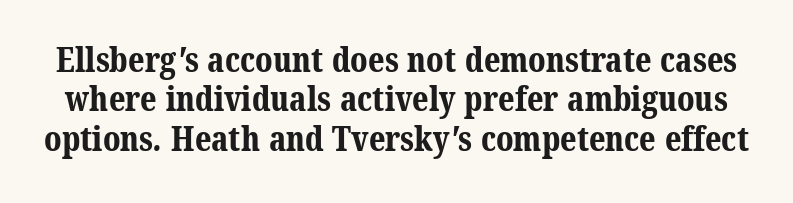
{"serif": "yes", "bold": "yes", "weight": "bold", "width": "normal", "stroke_contrast": "medium", "x_height": "medium", "monospaced": "no", "underline": "no", "line_spacing_ratio": 1.16, "letter_spacing": "normal", "letter_spacing_em": 0.0, "glyph_px": 34}
